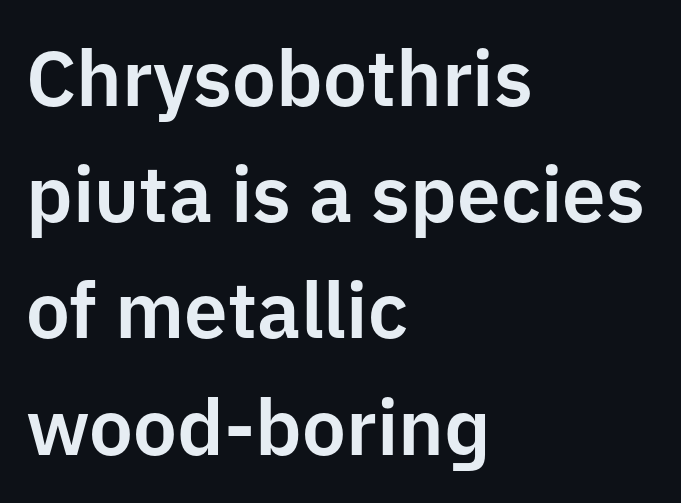
Q: Is the text italic (slanted)? A: No, it is upright.
Q: Is the typeface a serif or a sans-serif typeface? A: Sans-serif.
Q: Is the text underlined? A: No.
Q: How is the paragraph aligned? A: Left-aligned.
Q: Is the spacing between letters normal or unusually wide? A: Normal.
Q: Is the spacing between lines tight, normal or loose? A: Normal.
Q: Width (condensed, normal, or wide)? A: Normal.
Q: Stroke contrast? A: Low.
Q: x-height? A: Medium.
Q: Monospaced? A: No.
